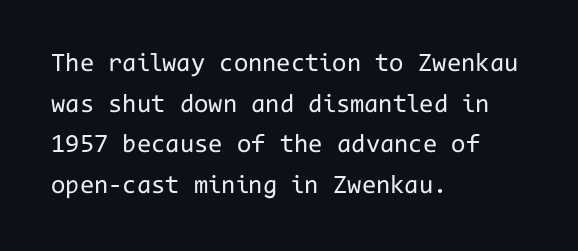
The zone under the glyphs is completely vacant. Letters have the restrained weight of plain body copy at most. Line beginnings align vertically; line endings do not. The gaps between neighbouring characters are ordinary and unremarkable.
